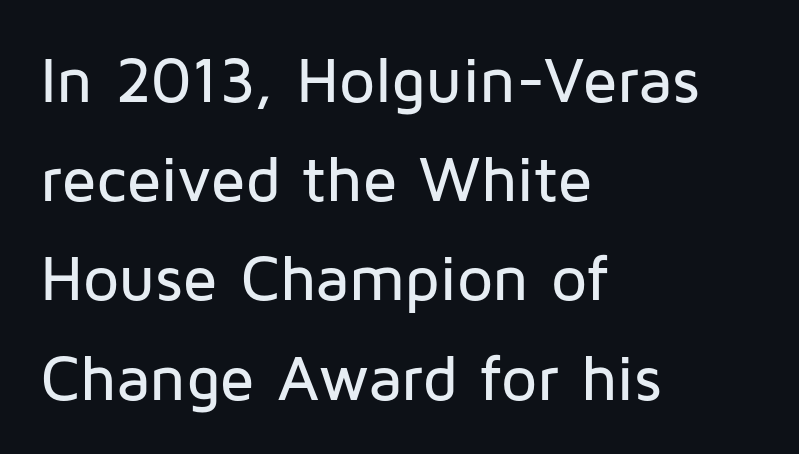
The image shows 64 px sans-serif type, upright; set left-aligned, normal line spacing (1.55x), normal letter spacing, not underlined; low stroke contrast and a medium x-height.
